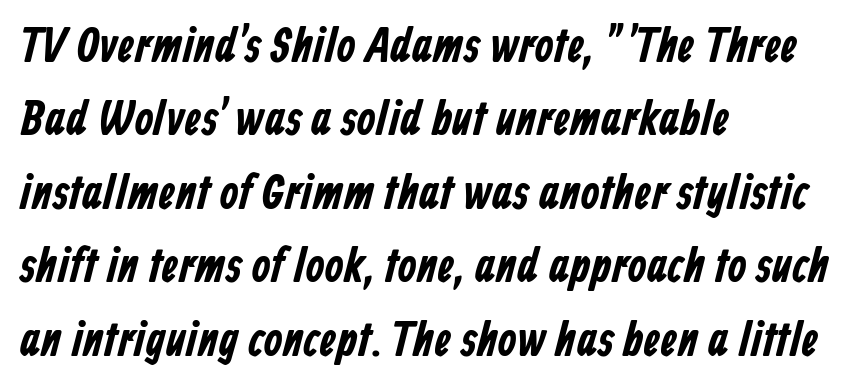
Left-aligned paragraph, ragged on the right. Does the leading feel generous? No, just average. This sample has the flowing, uneven cadence of proportional lettering. Stroke terminals: plain, sans-serif. Nobody drew a line under any word here.
